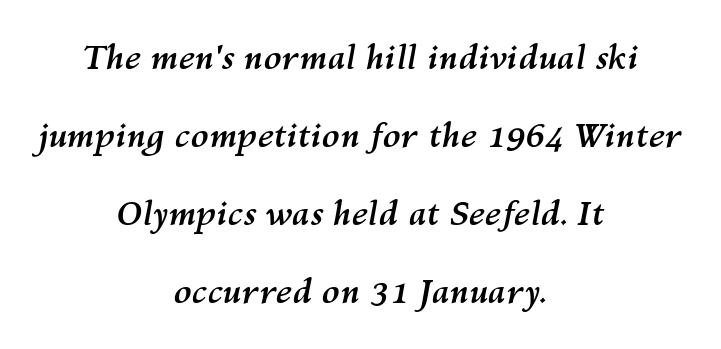
Q: Is the text bold? A: Yes.
Q: Is the text italic (slanted)? A: Yes, it leans right by about 10 degrees.
Q: Is the text underlined? A: No.
Q: How is the paragraph aligned? A: Centered.
Q: Is the spacing between letters normal or unusually wide? A: Normal.
Q: Is the spacing between lines tight, normal or loose? A: Loose.
Q: Width (condensed, normal, or wide)? A: Normal.
Q: Stroke contrast? A: Medium.
Q: x-height? A: Medium.
Q: Monospaced? A: No.
